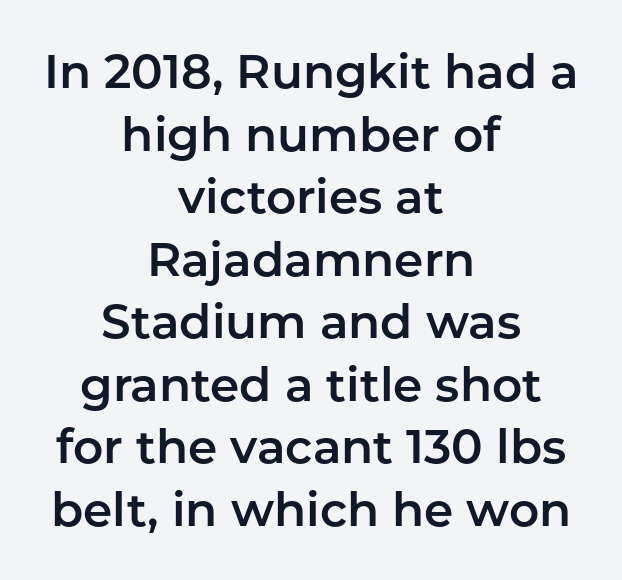
Q: Is the text italic (slanted)? A: No, it is upright.
Q: Is the typeface a serif or a sans-serif typeface? A: Sans-serif.
Q: Is the text underlined? A: No.
Q: How is the paragraph aligned? A: Centered.
Q: Is the spacing between letters normal or unusually wide? A: Normal.
Q: Is the spacing between lines tight, normal or loose? A: Normal.
Q: Width (condensed, normal, or wide)? A: Normal.
Q: Stroke contrast? A: Low.
Q: x-height? A: Medium.
Q: Monospaced? A: No.
